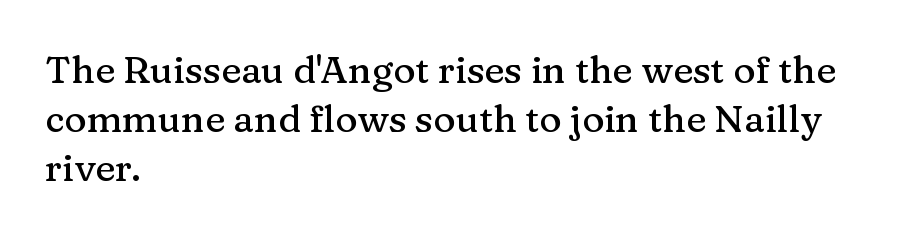
Q: Is the text italic (slanted)? A: No, it is upright.
Q: Is the typeface a serif or a sans-serif typeface? A: Serif.
Q: Is the text underlined? A: No.
Q: How is the paragraph aligned? A: Left-aligned.
Q: Is the spacing between letters normal or unusually wide? A: Normal.
Q: Is the spacing between lines tight, normal or loose? A: Normal.
Q: Width (condensed, normal, or wide)? A: Normal.
Q: Stroke contrast? A: Medium.
Q: x-height? A: Medium.
Q: Monospaced? A: No.
